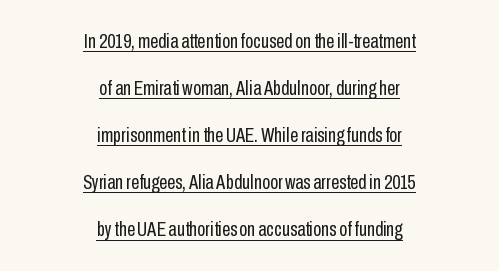
The image shows 21 px text type, upright; set centered, loose line spacing (2.24x), normal letter spacing, underlined.
